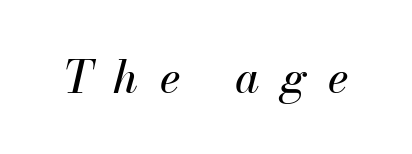
You can tell it's italic because the verticals aren't actually vertical. Do the characters align in a grid? No, the font is proportional. The specimen omits any rule beneath the text block's lines. Characters follow at a spacing far wider than the type designer built in.
